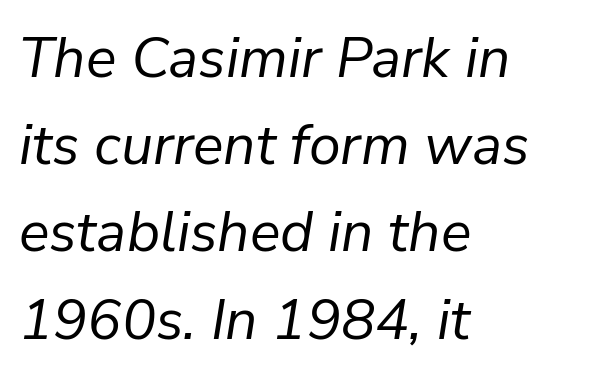
Q: Is the text bold? A: No.
Q: Is the text italic (slanted)? A: Yes, it leans right by about 9 degrees.
Q: Is the text underlined? A: No.
Q: How is the paragraph aligned? A: Left-aligned.
Q: Is the spacing between letters normal or unusually wide? A: Normal.
Q: Is the spacing between lines tight, normal or loose? A: Normal.
Q: Width (condensed, normal, or wide)? A: Normal.
Q: Stroke contrast? A: Low.
Q: x-height? A: Medium.
Q: Monospaced? A: No.
